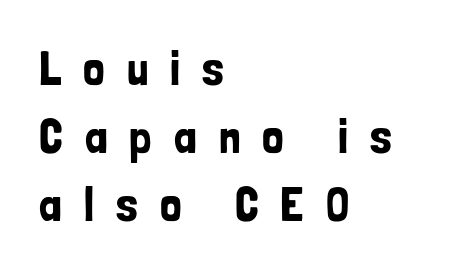
Q: Is the text italic (slanted)? A: No, it is upright.
Q: Is the typeface a serif or a sans-serif typeface? A: Sans-serif.
Q: Is the text underlined? A: No.
Q: How is the paragraph aligned? A: Left-aligned.
Q: Is the spacing between letters normal or unusually wide? A: Unusually wide.
Q: Is the spacing between lines tight, normal or loose? A: Normal.
Q: Width (condensed, normal, or wide)? A: Condensed.
Q: Stroke contrast? A: Low.
Q: x-height? A: Medium.
Q: Monospaced? A: No.
